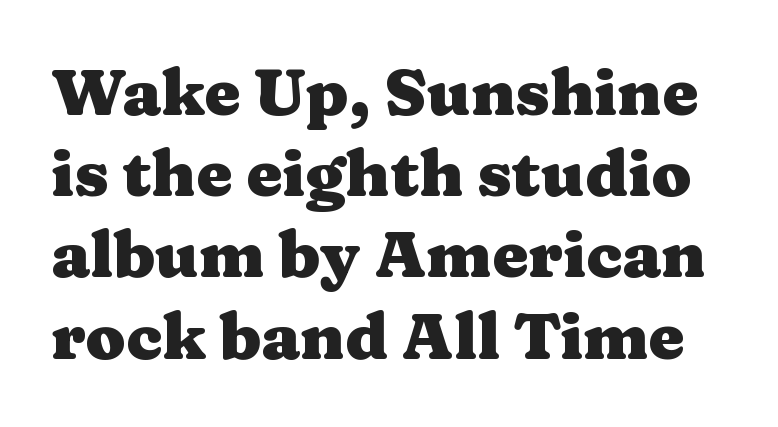
Q: Is the text bold? A: Yes.
Q: Is the text italic (slanted)? A: No, it is upright.
Q: Is the typeface a serif or a sans-serif typeface? A: Serif.
Q: Is the text underlined? A: No.
Q: Is the spacing between letters normal or unusually wide? A: Normal.
Q: Is the spacing between lines tight, normal or loose? A: Normal.
Q: Width (condensed, normal, or wide)? A: Wide.
Q: Stroke contrast? A: Medium.
Q: x-height? A: Medium.
Q: Monospaced? A: No.
